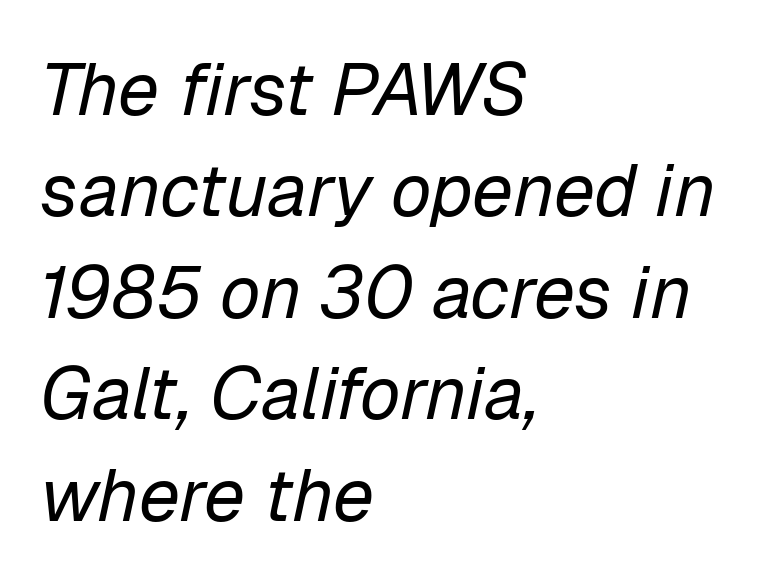
{"italic": "yes", "lean": "right", "slant_degrees": 12, "bold": "no", "weight": "regular", "width": "normal", "stroke_contrast": "low", "x_height": "medium", "monospaced": "no", "underline": "no", "align": "left", "line_spacing": "normal", "line_spacing_ratio": 1.37, "letter_spacing": "normal", "letter_spacing_em": 0.0, "glyph_px": 74}
